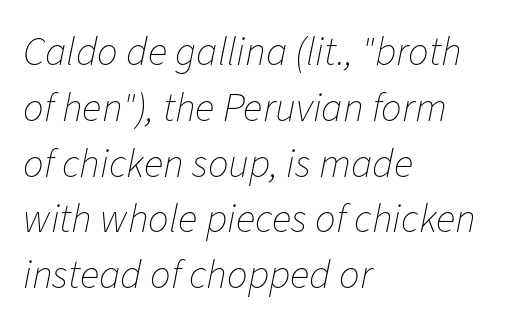
The image shows 41 px thin type, italic (leaning right); set left-aligned, normal line spacing (1.36x), normal letter spacing, not underlined; low stroke contrast and a medium x-height.
